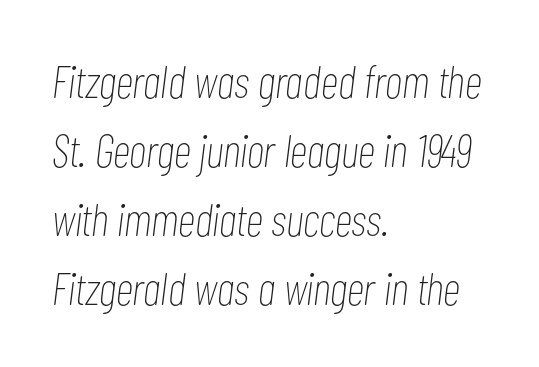
The image shows 46 px thin, condensed type, italic (leaning right); set left-aligned, normal line spacing (1.5x), normal letter spacing, not underlined; low stroke contrast and a medium x-height.
